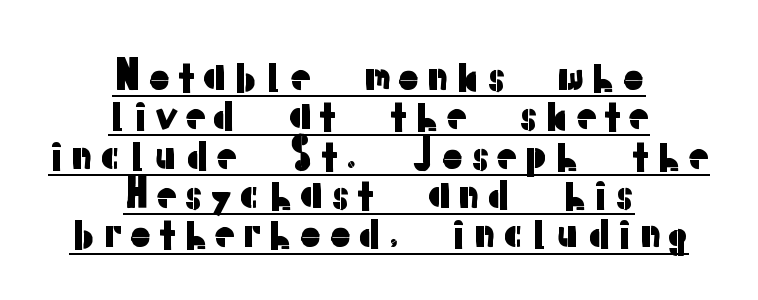
Q: Is the text italic (slanted)? A: No, it is upright.
Q: Is the typeface a serif or a sans-serif typeface? A: Sans-serif.
Q: Is the text underlined? A: Yes.
Q: How is the paragraph aligned? A: Centered.
Q: Is the spacing between lines tight, normal or loose? A: Tight.
Q: Width (condensed, normal, or wide)? A: Normal.
Q: Stroke contrast? A: Low.
Q: x-height? A: Medium.
Q: Monospaced? A: No.
